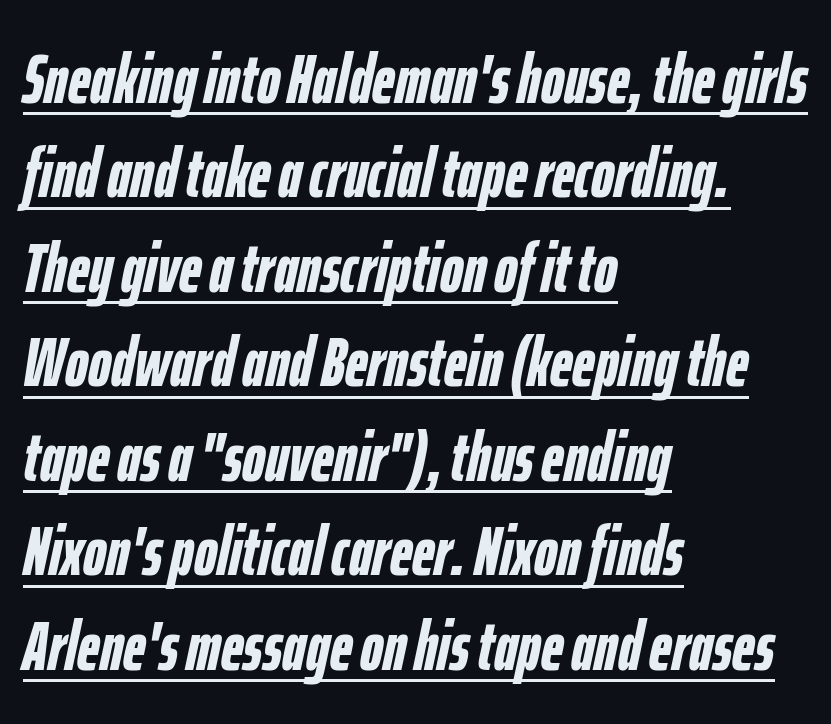
{"italic": "yes", "lean": "right", "slant_degrees": 12, "bold": "yes", "weight": "semibold", "width": "condensed", "stroke_contrast": "low", "x_height": "medium", "monospaced": "no", "underline": "yes", "align": "left", "line_spacing": "normal", "line_spacing_ratio": 1.35, "letter_spacing": "normal", "letter_spacing_em": 0.0, "glyph_px": 70}
